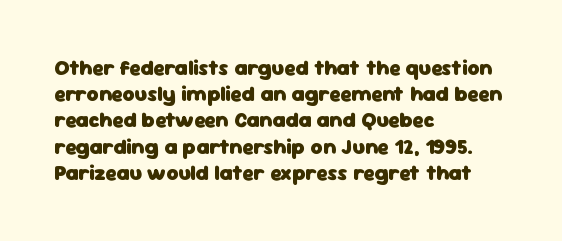
{"italic": "no", "bold": "yes", "underline": "no", "align": "left", "line_spacing": "normal", "line_spacing_ratio": 1.25, "letter_spacing": "normal", "letter_spacing_em": 0.0, "glyph_px": 21}
